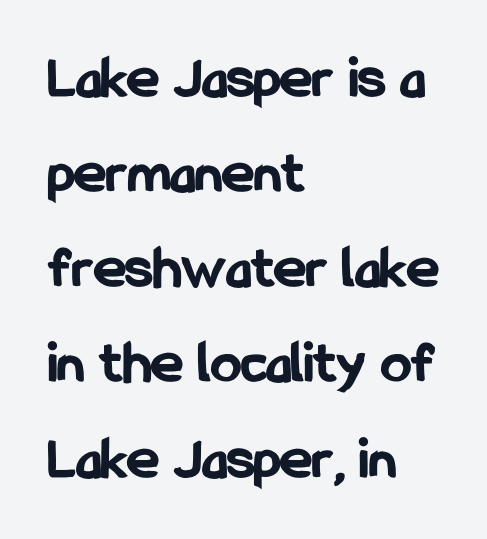
Inter-character spacing is left at the font's built-in metrics. These lines were composed using upright roman letters. Set as a true bold cut, around the 700 mark. Decoration check: the copy has no underline. Each letter keeps its own natural width here, so spacing adapts to shape.
